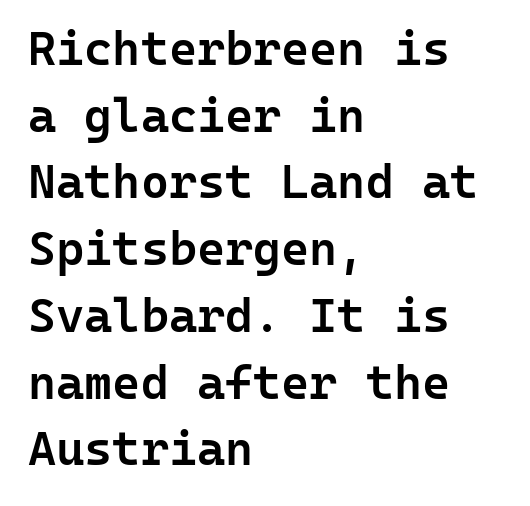
The image shows 48 px semibold sans-serif type, upright, monospaced; set left-aligned, normal line spacing (1.39x), normal letter spacing, not underlined; low stroke contrast and a medium x-height.
